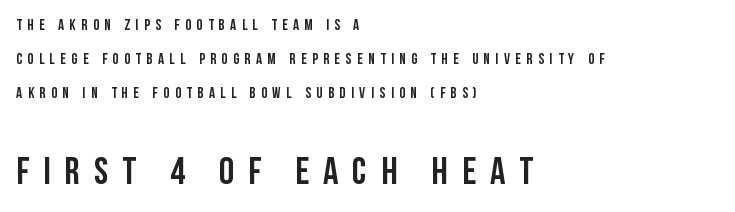
Spacing verdict: proportional, widths tailored to each character. Check under the words: just untouched page. Baseline-to-baseline distance is far greater than the letter height. Are there feet on the stems? There aren't — it's a sans. In terms of posture, this sample is upright.
